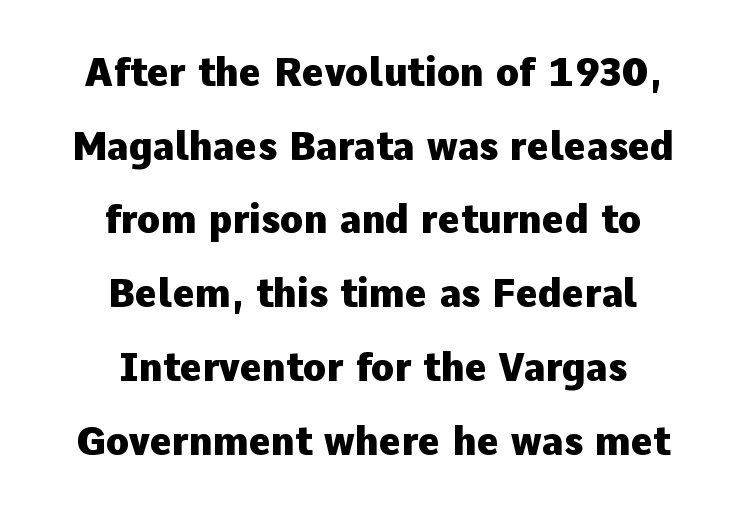
Q: Is the text bold? A: Yes.
Q: Is the text italic (slanted)? A: No, it is upright.
Q: Is the typeface a serif or a sans-serif typeface? A: Sans-serif.
Q: Is the text underlined? A: No.
Q: How is the paragraph aligned? A: Centered.
Q: Is the spacing between letters normal or unusually wide? A: Normal.
Q: Is the spacing between lines tight, normal or loose? A: Loose.
Q: Width (condensed, normal, or wide)? A: Normal.
Q: Stroke contrast? A: Low.
Q: x-height? A: Medium.
Q: Monospaced? A: No.
